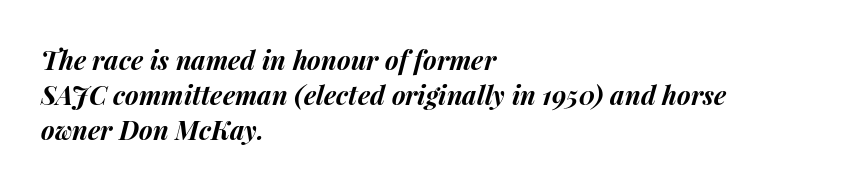
Q: Is the text bold? A: Yes.
Q: Is the text italic (slanted)? A: Yes, it leans right by about 15 degrees.
Q: Is the text underlined? A: No.
Q: How is the paragraph aligned? A: Left-aligned.
Q: Is the spacing between letters normal or unusually wide? A: Normal.
Q: Is the spacing between lines tight, normal or loose? A: Normal.
